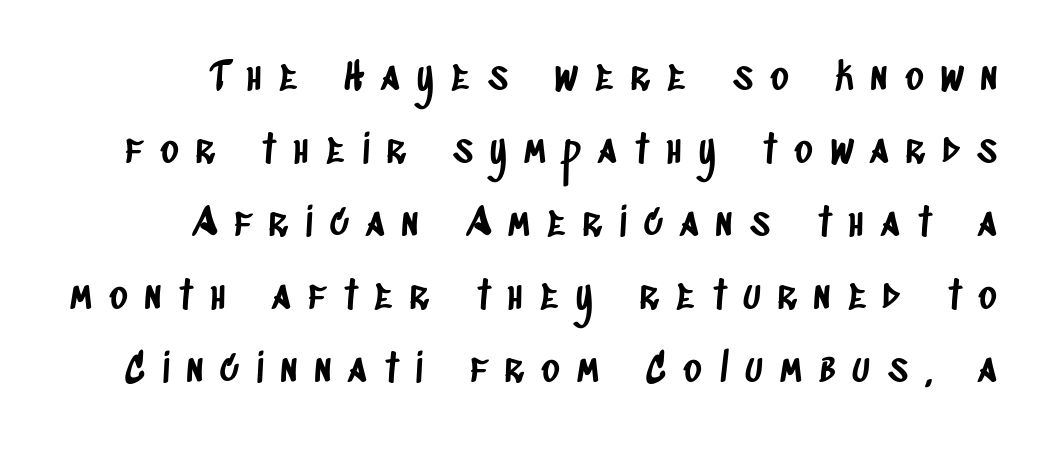
Q: Is the typeface a serif or a sans-serif typeface? A: Sans-serif.
Q: Is the text underlined? A: No.
Q: Is the spacing between letters normal or unusually wide? A: Unusually wide.
Q: Width (condensed, normal, or wide)? A: Condensed.
Q: Stroke contrast? A: Low.
Q: x-height? A: Large.
Q: Monospaced? A: No.
